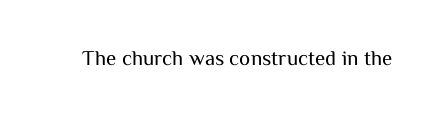
Q: Is the text bold? A: No.
Q: Is the text italic (slanted)? A: No, it is upright.
Q: Is the text underlined? A: No.
Q: Is the spacing between letters normal or unusually wide? A: Normal.
